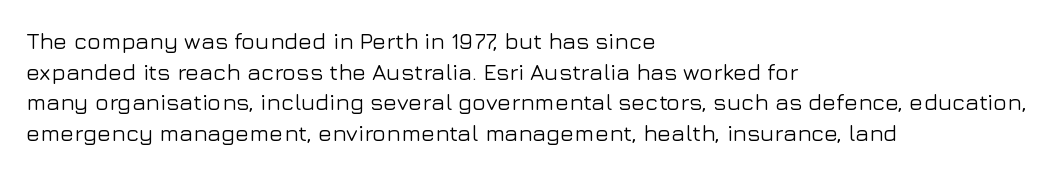
Q: Is the text italic (slanted)? A: No, it is upright.
Q: Is the text underlined? A: No.
Q: How is the paragraph aligned? A: Left-aligned.
Q: Is the spacing between letters normal or unusually wide? A: Normal.
Q: Is the spacing between lines tight, normal or loose? A: Normal.
